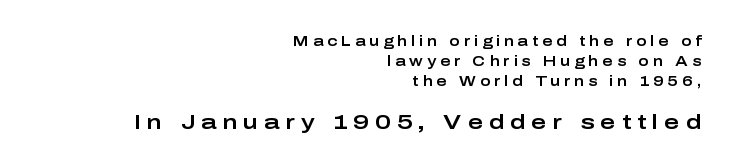
{"italic": "no", "underline": "no", "align": "right", "line_spacing": "normal", "line_spacing_ratio": 1.43, "letter_spacing": "wide", "letter_spacing_em": 0.28, "larger_block": "second", "size_ratio": 1.5, "glyph_px": 21}
